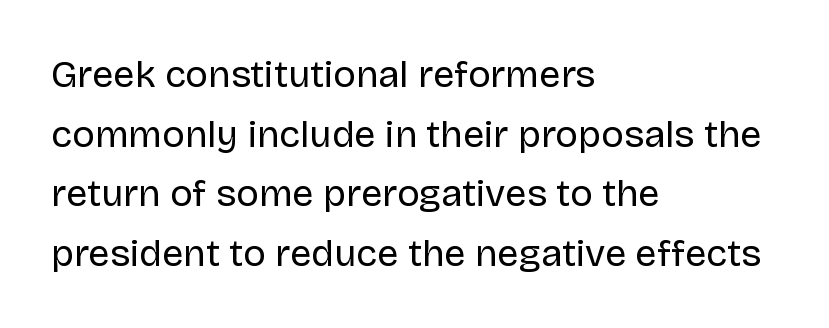
The image shows 38 px regular-weight sans-serif type, upright; set left-aligned, normal line spacing (1.57x), normal letter spacing, not underlined; low stroke contrast and a large x-height.
